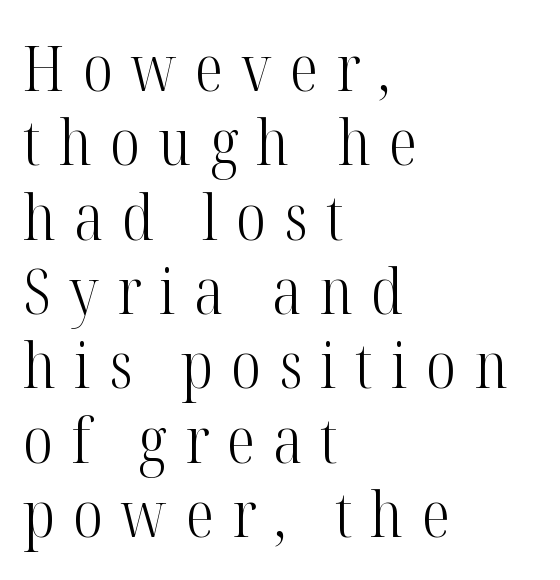
Style check: upright. Horizontally, the lines are justified to the leading edge only. Looks like regular typesetting: each glyph gets only the width it needs. Think standard paragraph weight, or any step lighter than that. The line texture is sparse and dotted thanks to wide tracking. These lines are composed in type with serifs.
